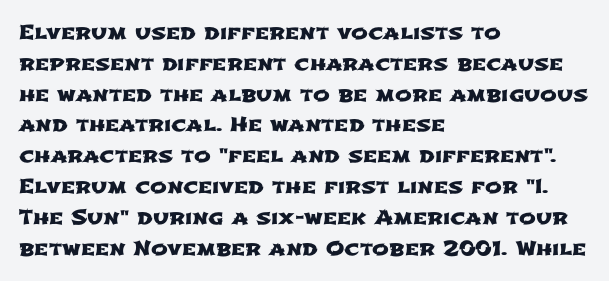
The image shows 20 px text type; set left-aligned, normal line spacing (1.54x), normal letter spacing, not underlined.
